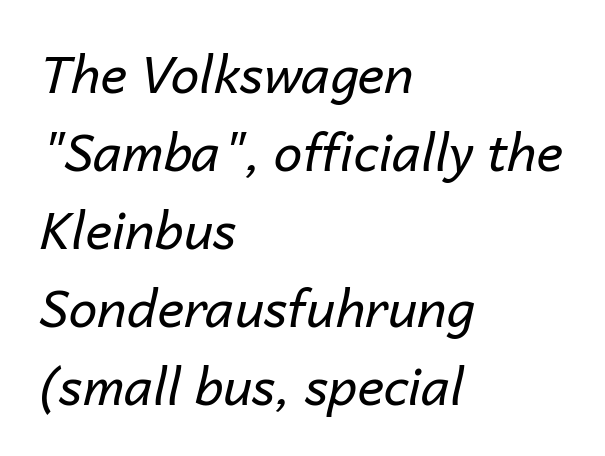
{"italic": "yes", "lean": "right", "slant_degrees": 14, "bold": "no", "weight": "regular", "width": "normal", "stroke_contrast": "low", "x_height": "medium", "monospaced": "no", "underline": "no", "align": "left", "line_spacing": "normal", "line_spacing_ratio": 1.53, "letter_spacing": "normal", "letter_spacing_em": 0.0, "glyph_px": 51}
